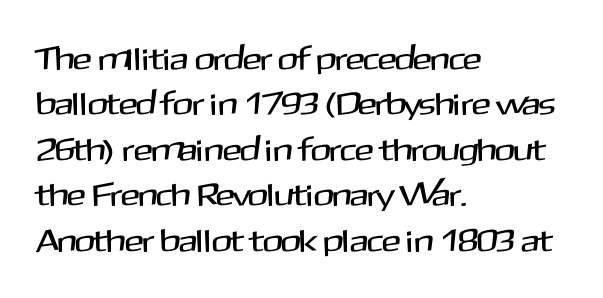
{"serif": "no", "italic": "no", "width": "normal", "stroke_contrast": "medium", "x_height": "medium", "monospaced": "no", "underline": "no", "align": "left", "line_spacing": "normal", "line_spacing_ratio": 1.42, "letter_spacing": "normal", "letter_spacing_em": 0.0, "glyph_px": 32}
